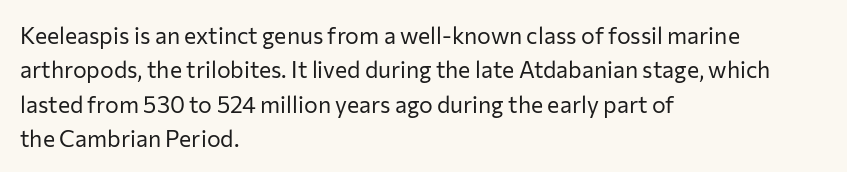
The image shows 23 px text type, upright; set left-aligned, normal line spacing (1.49x), normal letter spacing, not underlined.
